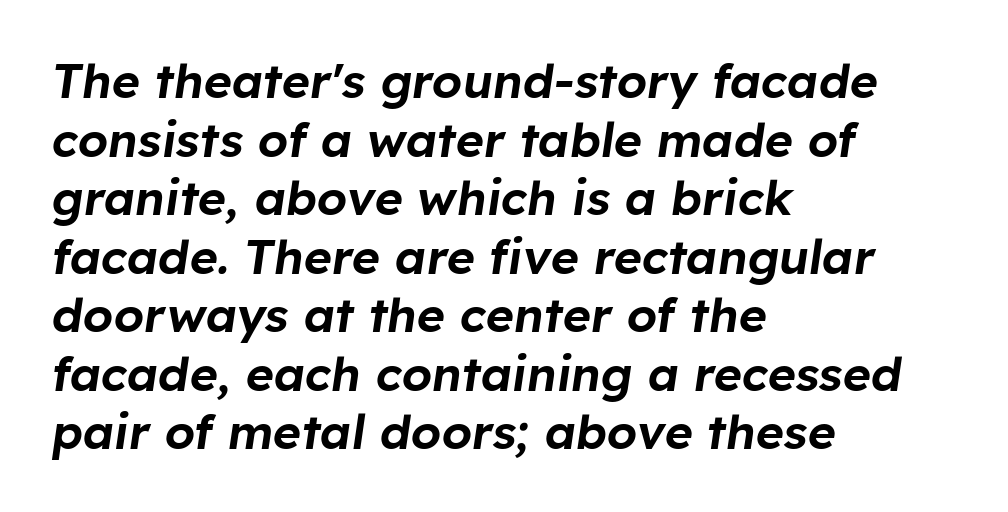
Alignment: flush left. Plain, unruled lines of type. Is this a fixed-width face? No — the glyphs have proportional, varying widths. Look at the tracking — it's just the regular setting, nothing added.
